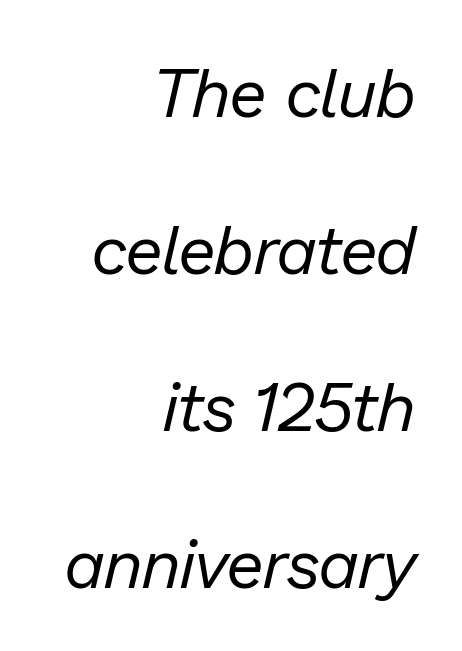
The image shows 68 px regular-weight type, italic (leaning right); set right-aligned, loose line spacing (2.31x), normal letter spacing, not underlined; low stroke contrast and a medium x-height.
